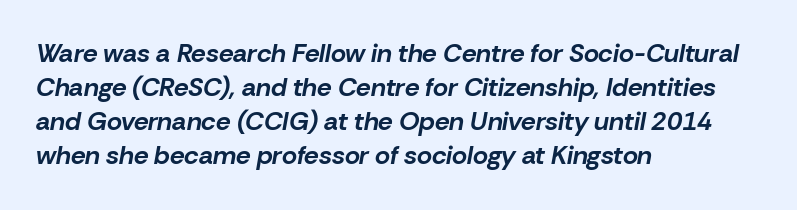
Posture: slanted. Layout note: lines flush left. Look at the stroke-to-counter ratio: heavy, a bold. Letter spacing: default. Regarding leading, the lines here are spaced in the standard way.
